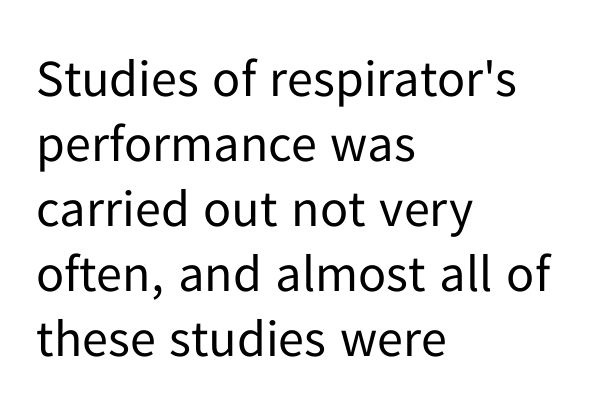
{"serif": "no", "italic": "no", "bold": "no", "weight": "regular", "width": "normal", "stroke_contrast": "low", "x_height": "medium", "monospaced": "no", "underline": "no", "align": "left", "line_spacing": "normal", "line_spacing_ratio": 1.25, "letter_spacing": "normal", "letter_spacing_em": 0.0, "glyph_px": 52}
